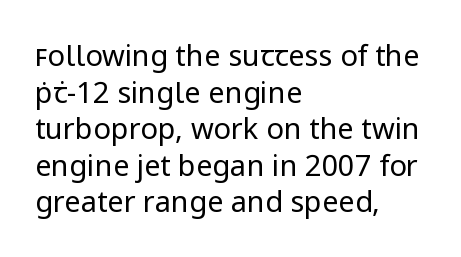
The letters advance in unequal steps, a hallmark of proportional type. The string is rendered with underlining switched off. The axis of the letterforms is exactly vertical. Honestly, the letter spacing is just normal — you wouldn't notice it. No chunkiness to these letters — they're not bold. The rendering uses a moderate line-height, typical for paragraphs.
